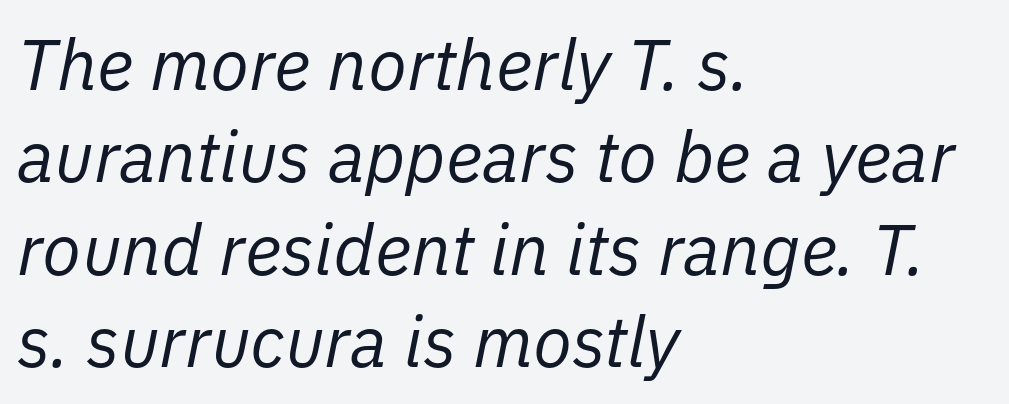
The image shows 71 px regular-weight type, italic (leaning right); set left-aligned, normal line spacing (1.3x), normal letter spacing, not underlined; low stroke contrast and a medium x-height.
